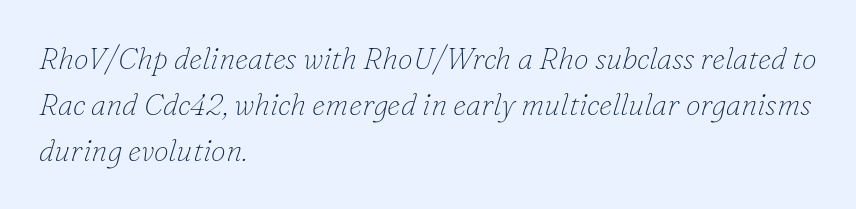
Yep, that's italic — everything's leaning. Weight: regular or lighter. The leading is moderate, giving the passage an even texture. Varying glyph widths throughout — classic text-font behaviour. Nobody drew a line under any word here.
